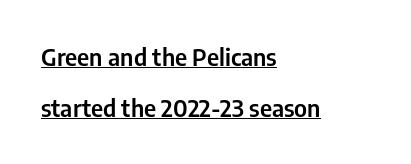
The image shows 24 px text type, upright; set left-aligned, loose line spacing (2.11x), normal letter spacing, underlined.
